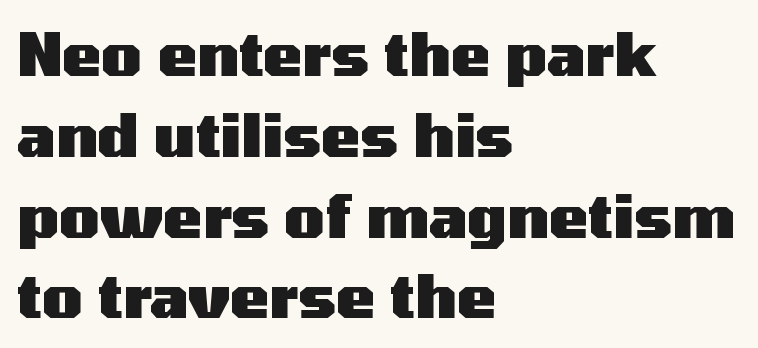
The image shows 59 px heavy, wide sans-serif type, upright; set left-aligned, normal line spacing (1.37x), normal letter spacing, not underlined; medium stroke contrast and a medium x-height.
